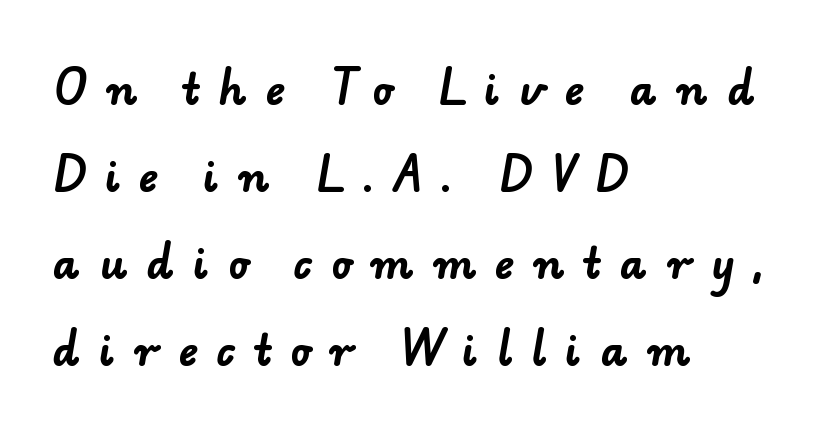
Q: Is the text bold? A: Yes.
Q: Is the typeface a serif or a sans-serif typeface? A: Sans-serif.
Q: Is the text underlined? A: No.
Q: How is the paragraph aligned? A: Left-aligned.
Q: Is the spacing between letters normal or unusually wide? A: Unusually wide.
Q: Is the spacing between lines tight, normal or loose? A: Loose.
Q: Width (condensed, normal, or wide)? A: Normal.
Q: Stroke contrast? A: Low.
Q: x-height? A: Small.
Q: Monospaced? A: No.
